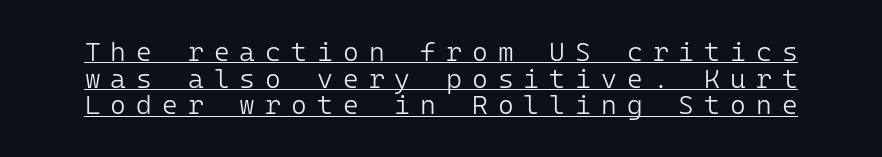
The image shows 27 px text type, upright; set tight line spacing (0.99x), unusually wide letter spacing (+0.37 em), underlined.
